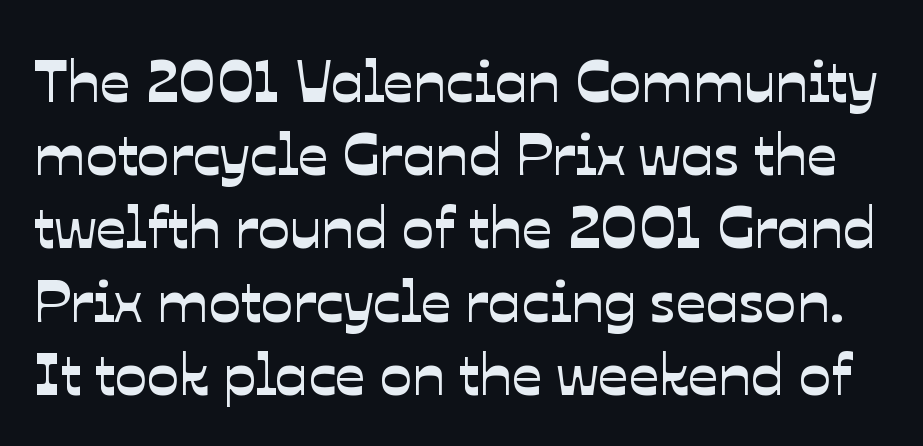
{"serif": "no", "width": "normal", "stroke_contrast": "low", "x_height": "medium", "monospaced": "no", "underline": "no", "line_spacing_ratio": 1.22, "letter_spacing": "normal", "letter_spacing_em": 0.0, "glyph_px": 60}
